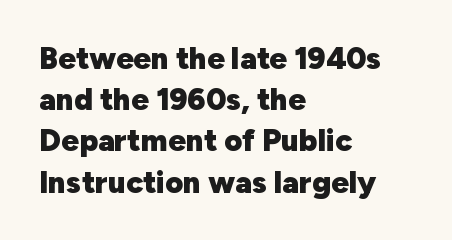
{"serif": "no", "italic": "no", "bold": "yes", "weight": "heavy", "width": "normal", "stroke_contrast": "low", "x_height": "medium", "monospaced": "no", "underline": "no", "align": "left", "line_spacing": "normal", "line_spacing_ratio": 1.33, "letter_spacing": "normal", "letter_spacing_em": 0.0, "glyph_px": 31}
